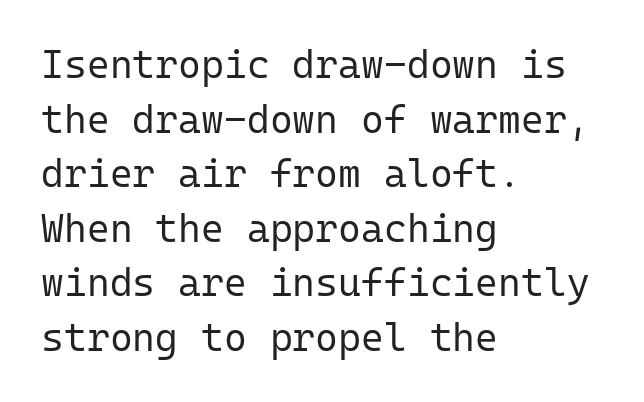
{"serif": "no", "italic": "no", "bold": "no", "weight": "regular", "width": "normal", "stroke_contrast": "low", "x_height": "medium", "monospaced": "yes", "underline": "no", "align": "left", "line_spacing": "normal", "line_spacing_ratio": 1.4, "letter_spacing": "normal", "letter_spacing_em": 0.0, "glyph_px": 39}
